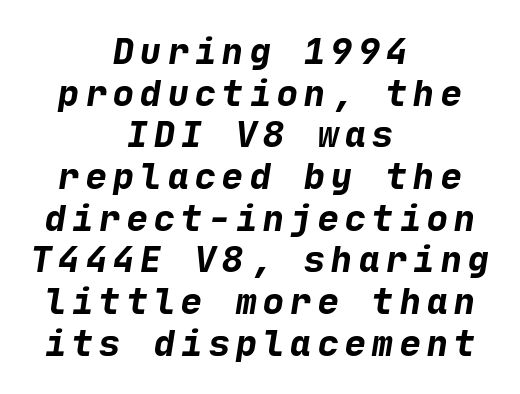
{"serif": "no", "bold": "yes", "weight": "bold", "width": "normal", "stroke_contrast": "low", "x_height": "medium", "underline": "no", "align": "center", "line_spacing_ratio": 1.19, "glyph_px": 35}
